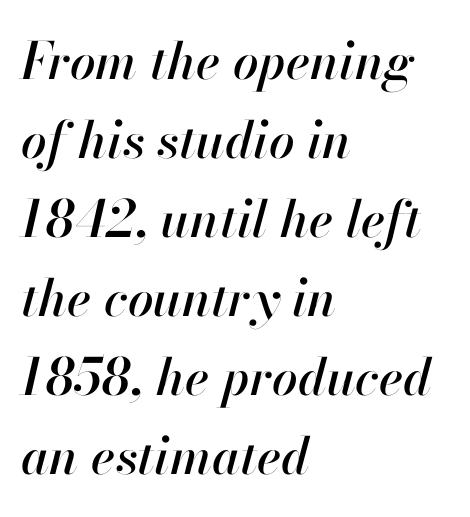
Q: Is the text italic (slanted)? A: Yes, it leans right by about 13 degrees.
Q: Is the text underlined? A: No.
Q: How is the paragraph aligned? A: Left-aligned.
Q: Is the spacing between letters normal or unusually wide? A: Normal.
Q: Is the spacing between lines tight, normal or loose? A: Normal.
Q: Width (condensed, normal, or wide)? A: Normal.
Q: Stroke contrast? A: High.
Q: x-height? A: Small.
Q: Monospaced? A: No.
